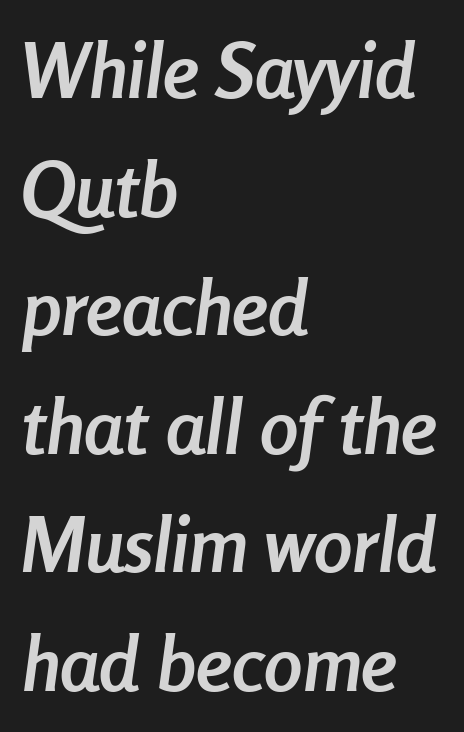
The image shows 77 px semibold, condensed type, italic (leaning right); set left-aligned, normal line spacing (1.54x), normal letter spacing, not underlined; low stroke contrast and a medium x-height.
